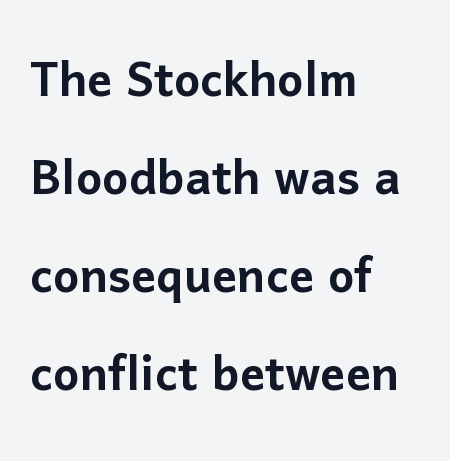
Horizontal alignment here is leftward, the default for most running prose. Is this a sans? Yes — the strokes have no serifs. The specimen reads as upright at a glance. Rows of type keep a routine distance in the vertical direction. The foot of each line stays bare and open.
